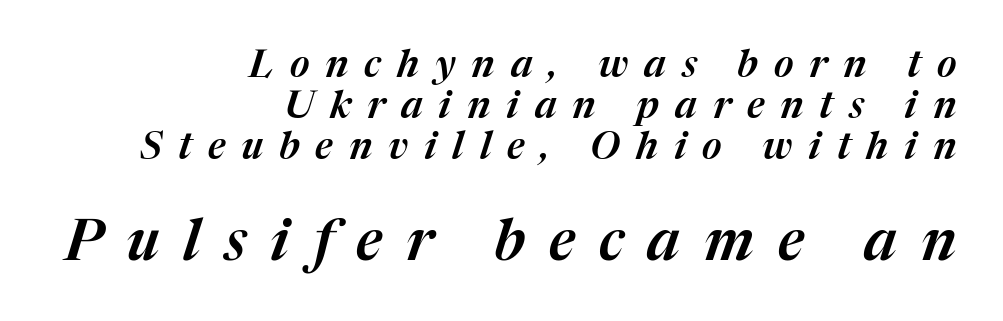
Check the space under the baseline: it is left empty. Notice how the passage keeps a crisp vertical edge on the right only. Between these two stacked blocks, the lower one wins on size. The rendering inserts visible extra space after every character. Emphasis-style slanted type is in use. You could not count columns in this text — the font is proportionally spaced.
